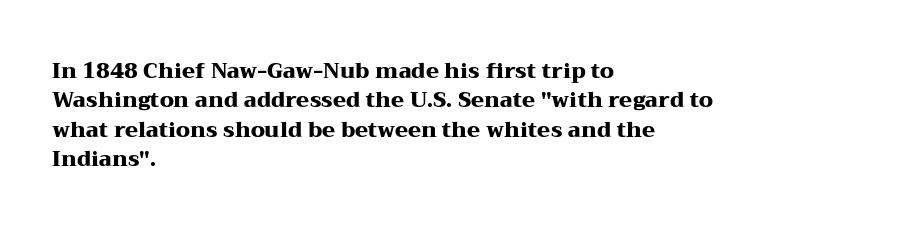
Q: Is the text bold? A: Yes.
Q: Is the text italic (slanted)? A: No, it is upright.
Q: Is the text underlined? A: No.
Q: How is the paragraph aligned? A: Left-aligned.
Q: Is the spacing between letters normal or unusually wide? A: Normal.
Q: Is the spacing between lines tight, normal or loose? A: Normal.
